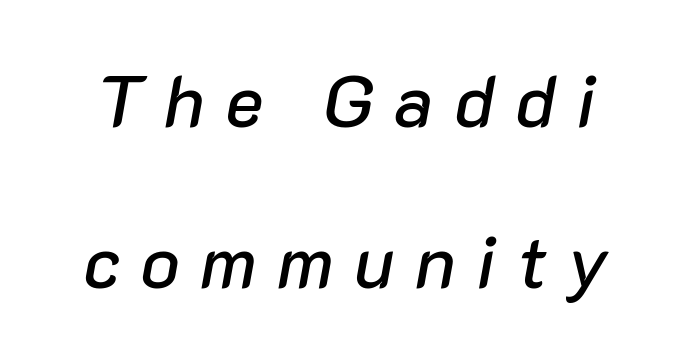
Q: Is the text italic (slanted)? A: Yes, it leans right by about 10 degrees.
Q: Is the text underlined? A: No.
Q: Is the spacing between letters normal or unusually wide? A: Unusually wide.
Q: Is the spacing between lines tight, normal or loose? A: Loose.
Q: Width (condensed, normal, or wide)? A: Normal.
Q: Stroke contrast? A: Low.
Q: x-height? A: Medium.
Q: Monospaced? A: No.
